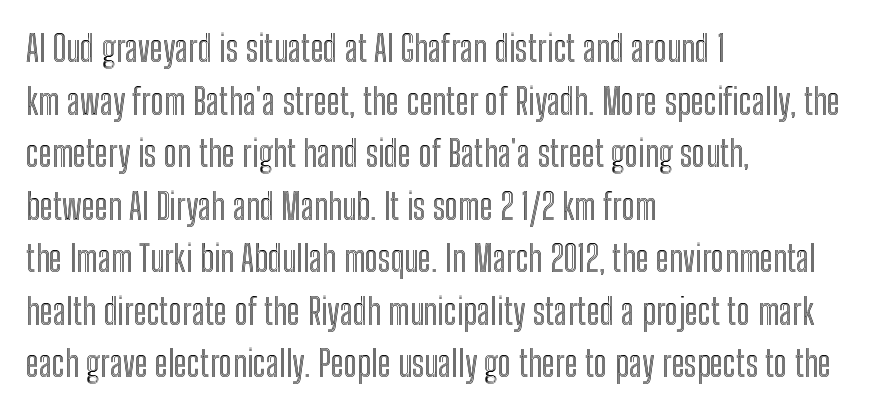
{"italic": "no", "width": "condensed", "x_height": "medium", "monospaced": "no", "underline": "no", "align": "left", "line_spacing": "normal", "line_spacing_ratio": 1.46, "letter_spacing": "normal", "letter_spacing_em": 0.0, "glyph_px": 36}
